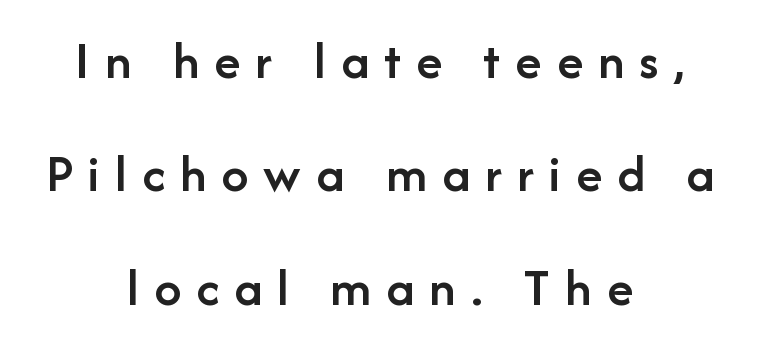
The image shows 54 px semibold sans-serif type, upright; set centered, loose line spacing (2.1x), unusually wide letter spacing (+0.28 em), not underlined; low stroke contrast and a medium x-height.
